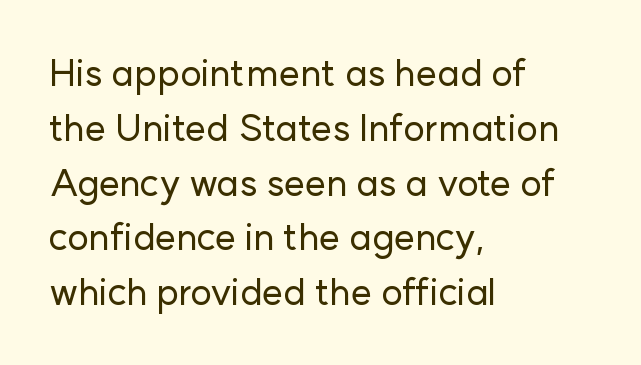
{"serif": "no", "italic": "no", "width": "normal", "stroke_contrast": "low", "x_height": "medium", "monospaced": "no", "underline": "no", "align": "left", "line_spacing": "normal", "line_spacing_ratio": 1.48, "letter_spacing": "normal", "letter_spacing_em": 0.0, "glyph_px": 37}
